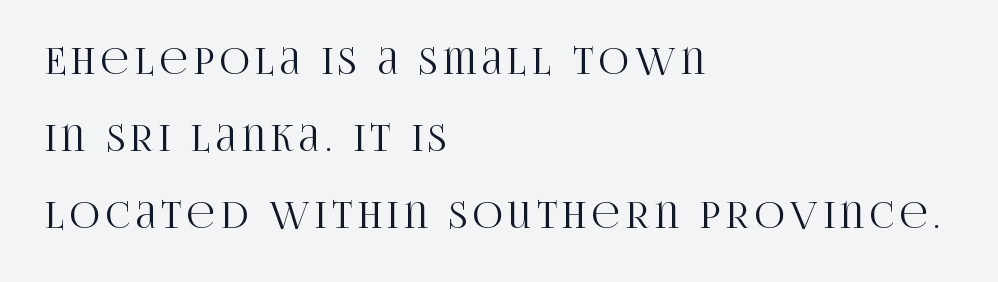
Q: Is the text italic (slanted)? A: No, it is upright.
Q: Is the typeface a serif or a sans-serif typeface? A: Serif.
Q: Is the text underlined? A: No.
Q: How is the paragraph aligned? A: Left-aligned.
Q: Is the spacing between lines tight, normal or loose? A: Loose.
Q: Width (condensed, normal, or wide)? A: Condensed.
Q: Stroke contrast? A: High.
Q: x-height? A: Large.
Q: Monospaced? A: No.
